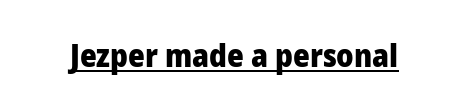
The image shows 32 px heavy sans-serif type, upright; set normal letter spacing, underlined; low stroke contrast and a medium x-height.
